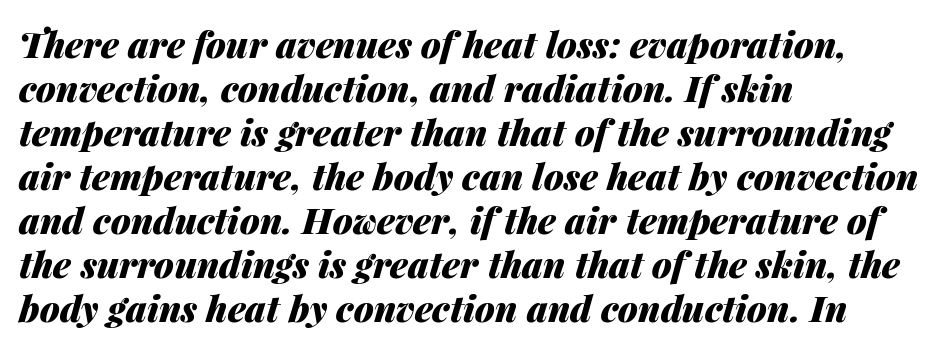
Only glyphs here, with clear space below each row. Bold? Absolutely — the strokes are thick and heavy. The passage shown is typed in a proportional face where columns would drift. The letters sit at their default tracking, neither squeezed nor spread. Compared with ordinary roman type, these characters are visibly tilted.
